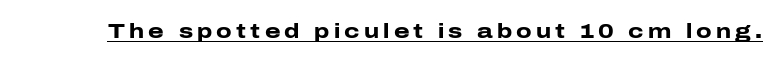
{"italic": "no", "bold": "yes", "underline": "yes", "letter_spacing": "wide", "letter_spacing_em": 0.21, "glyph_px": 20}
